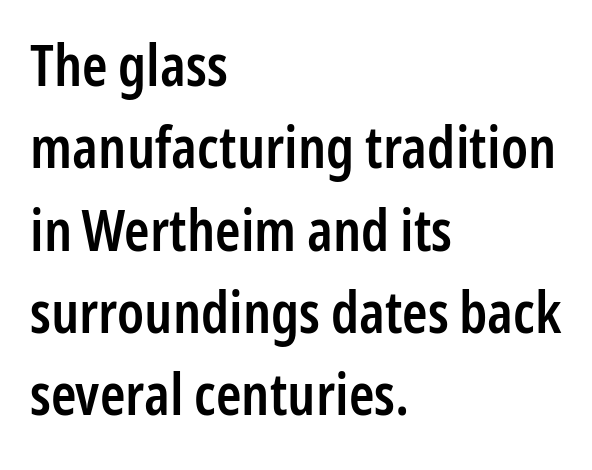
The image shows 58 px semibold, condensed sans-serif type, upright; set left-aligned, normal line spacing (1.42x), normal letter spacing, not underlined; low stroke contrast and a medium x-height.
